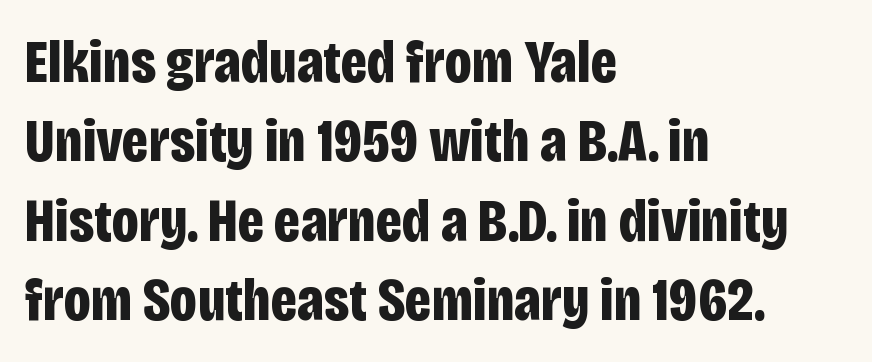
I'd call this a sans setting — the letters go barefoot. This sample uses plain, unmodified letter spacing. The glyphs have the mass of a bold cut. Italic? Not at all — the glyphs are vertical. Character widths vary here, with narrow letters taking less room than wide ones.
